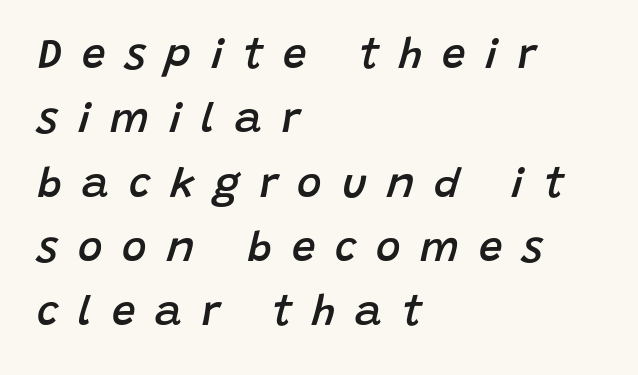
{"italic": "yes", "lean": "right", "slant_degrees": 15, "bold": "semi", "weight": "semibold", "width": "normal", "stroke_contrast": "low", "x_height": "large", "monospaced": "no", "underline": "no", "align": "left", "line_spacing": "normal", "line_spacing_ratio": 1.53, "letter_spacing": "wide", "letter_spacing_em": 0.47, "glyph_px": 42}
